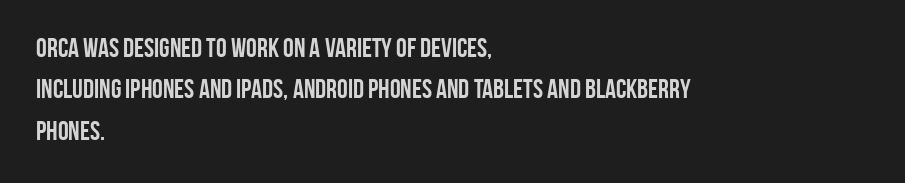
This block has exactly the height ordinary leading produces. The letterforms sit shoulder to shoulder at normal distance. On the weight axis this lands at bold, roughly 700. Line beginnings align vertically; line endings do not. A roman cut, with each character standing at attention.
